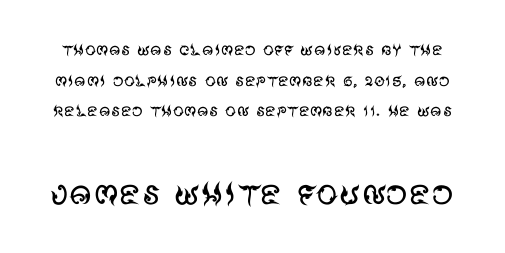
{"serif": "no", "italic": "no", "bold": "no", "weight": "regular", "width": "normal", "stroke_contrast": "medium", "x_height": "large", "monospaced": "no", "underline": "no", "line_spacing": "normal", "line_spacing_ratio": 1.39, "letter_spacing": "normal", "letter_spacing_em": 0.0, "larger_block": "second", "size_ratio": 2.0, "glyph_px": 44}
